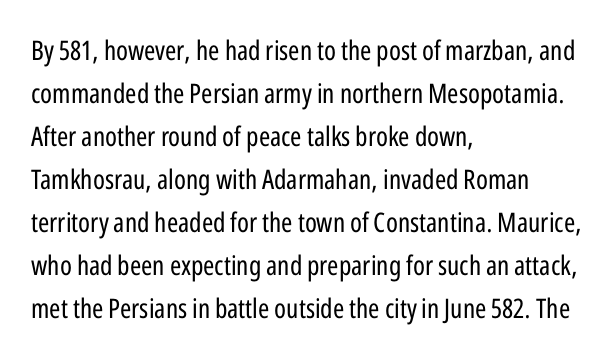
The image shows 27 px text type, upright; set left-aligned, normal line spacing (1.59x), normal letter spacing, not underlined.
